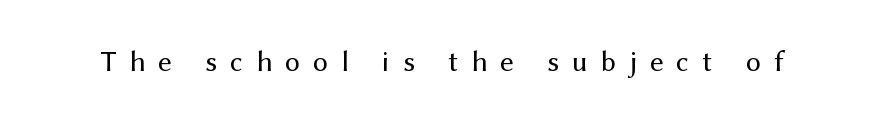
{"serif": "no", "italic": "no", "bold": "no", "weight": "regular", "width": "normal", "stroke_contrast": "medium", "x_height": "medium", "monospaced": "no", "underline": "no", "letter_spacing": "wide", "letter_spacing_em": 0.43, "glyph_px": 30}
